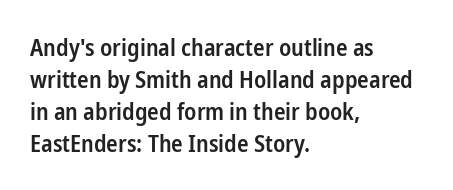
{"italic": "no", "bold": "semi", "underline": "no", "align": "left", "line_spacing": "normal", "line_spacing_ratio": 1.33, "letter_spacing": "normal", "letter_spacing_em": 0.0, "glyph_px": 24}
